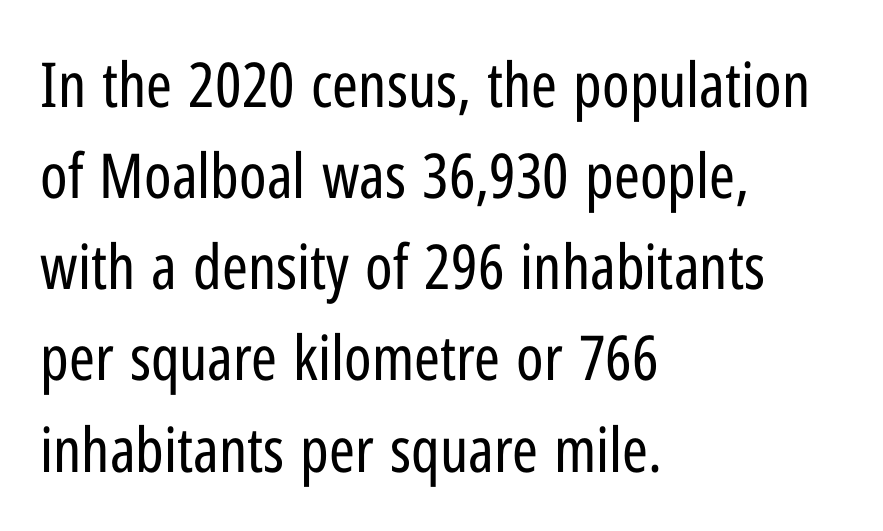
{"serif": "no", "italic": "no", "bold": "no", "weight": "regular", "width": "condensed", "stroke_contrast": "low", "x_height": "medium", "monospaced": "no", "underline": "no", "align": "left", "line_spacing": "normal", "line_spacing_ratio": 1.47, "letter_spacing": "normal", "letter_spacing_em": 0.0, "glyph_px": 62}
